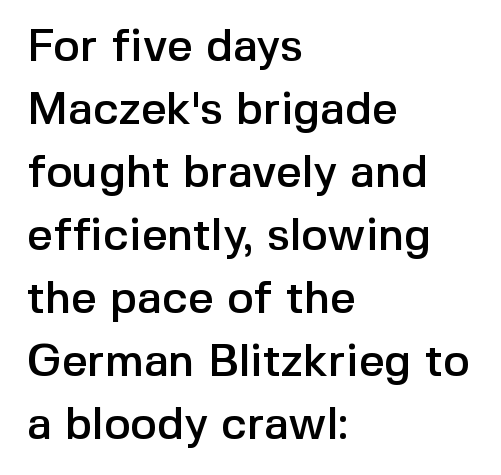
The image shows 45 px sans-serif type, upright; set left-aligned, normal line spacing (1.4x), normal letter spacing, not underlined; a medium x-height.
